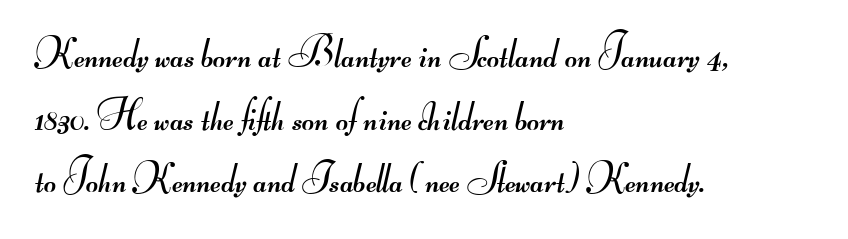
Q: Is the text bold? A: No.
Q: Is the typeface a serif or a sans-serif typeface? A: Sans-serif.
Q: Is the text underlined? A: No.
Q: How is the paragraph aligned? A: Left-aligned.
Q: Is the spacing between letters normal or unusually wide? A: Normal.
Q: Is the spacing between lines tight, normal or loose? A: Normal.
Q: Width (condensed, normal, or wide)? A: Wide.
Q: Stroke contrast? A: Medium.
Q: Monospaced? A: No.
